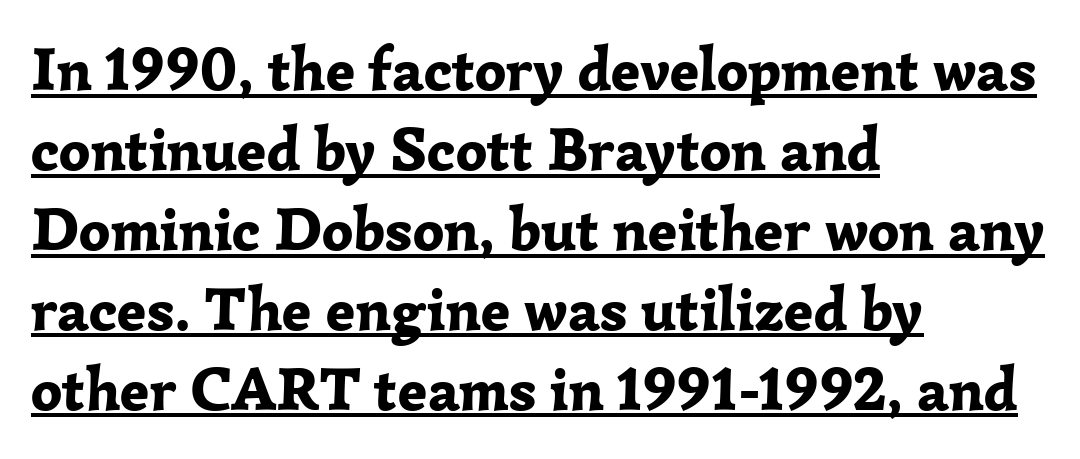
Character widths vary here, with narrow letters taking less room than wide ones. Does the type have serifs? Yes, each stem ends in a small foot. Bold? Absolutely — the strokes are thick and heavy. Visually the block forms a straight wall on the left and a jagged coastline on the right.
